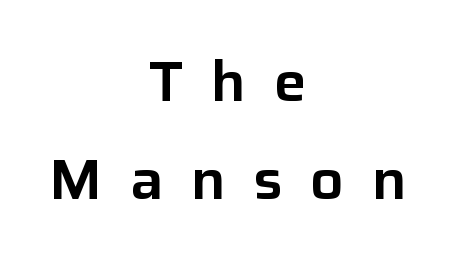
Q: Is the text italic (slanted)? A: No, it is upright.
Q: Is the typeface a serif or a sans-serif typeface? A: Sans-serif.
Q: Is the text underlined? A: No.
Q: How is the paragraph aligned? A: Centered.
Q: Is the spacing between letters normal or unusually wide? A: Unusually wide.
Q: Width (condensed, normal, or wide)? A: Normal.
Q: Stroke contrast? A: Low.
Q: x-height? A: Medium.
Q: Monospaced? A: No.
